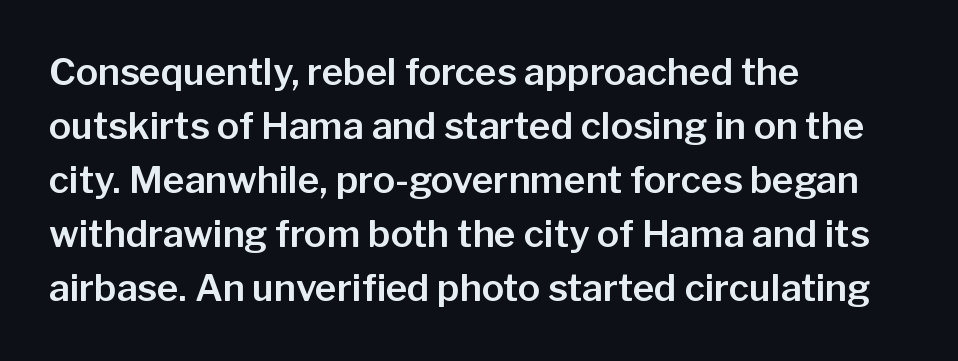
{"serif": "no", "italic": "no", "width": "normal", "stroke_contrast": "low", "x_height": "medium", "monospaced": "no", "underline": "no", "align": "left", "line_spacing": "normal", "line_spacing_ratio": 1.46, "letter_spacing": "normal", "letter_spacing_em": 0.0, "glyph_px": 37}
